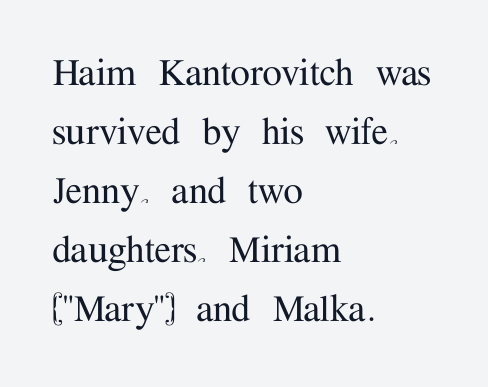
The image shows 44 px serif type, upright; set left-aligned, normal line spacing (1.34x), normal letter spacing, not underlined; medium stroke contrast and a medium x-height.
